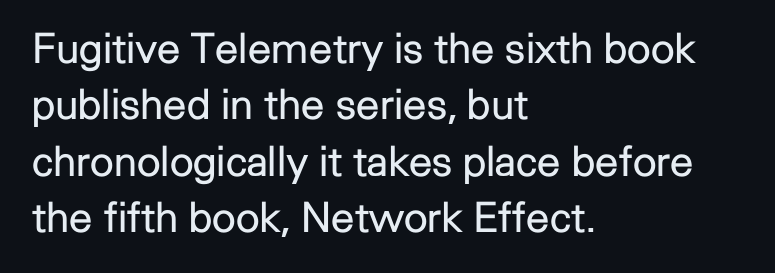
Q: Is the text bold? A: No.
Q: Is the text italic (slanted)? A: No, it is upright.
Q: Is the typeface a serif or a sans-serif typeface? A: Sans-serif.
Q: Is the text underlined? A: No.
Q: How is the paragraph aligned? A: Left-aligned.
Q: Is the spacing between letters normal or unusually wide? A: Normal.
Q: Is the spacing between lines tight, normal or loose? A: Normal.
Q: Width (condensed, normal, or wide)? A: Normal.
Q: Stroke contrast? A: Low.
Q: x-height? A: Medium.
Q: Monospaced? A: No.
